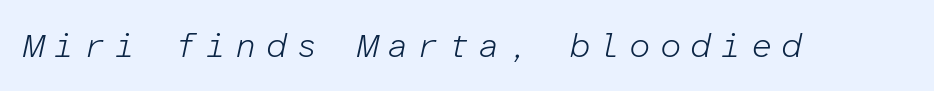
Q: Is the text bold? A: No.
Q: Is the text italic (slanted)? A: Yes, it leans right by about 12 degrees.
Q: Is the text underlined? A: No.
Q: Is the spacing between letters normal or unusually wide? A: Unusually wide.
Q: Width (condensed, normal, or wide)? A: Normal.
Q: Stroke contrast? A: Low.
Q: x-height? A: Medium.
Q: Monospaced? A: Yes.
